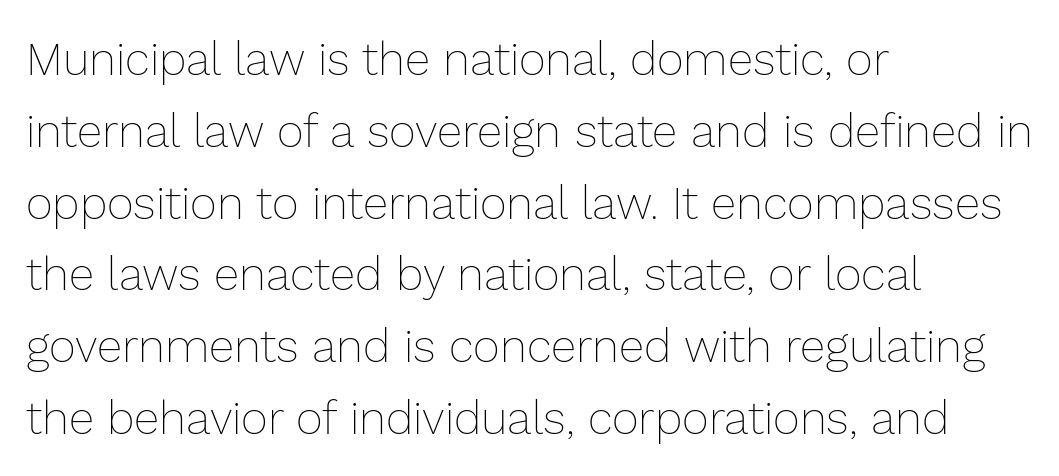
The image shows 46 px thin type, upright; set left-aligned, normal line spacing (1.56x), normal letter spacing, not underlined; low stroke contrast and a medium x-height.
